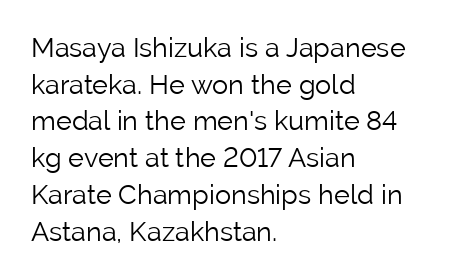
{"italic": "no", "bold": "no", "underline": "no", "align": "left", "line_spacing": "normal", "line_spacing_ratio": 1.36, "letter_spacing": "normal", "letter_spacing_em": 0.0, "glyph_px": 27}
